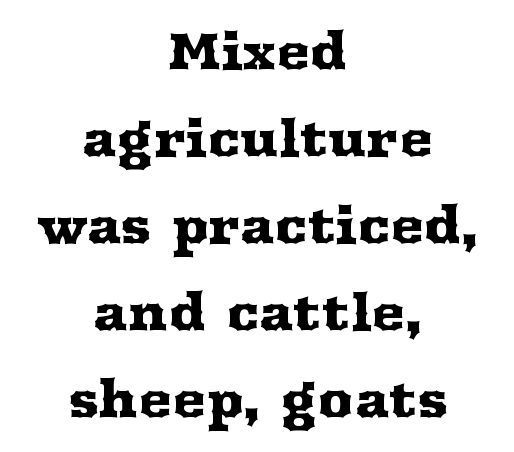
Q: Is the text italic (slanted)? A: No, it is upright.
Q: Is the typeface a serif or a sans-serif typeface? A: Serif.
Q: Is the text underlined? A: No.
Q: How is the paragraph aligned? A: Centered.
Q: Is the spacing between letters normal or unusually wide? A: Normal.
Q: Width (condensed, normal, or wide)? A: Wide.
Q: Stroke contrast? A: Medium.
Q: x-height? A: Medium.
Q: Monospaced? A: No.
